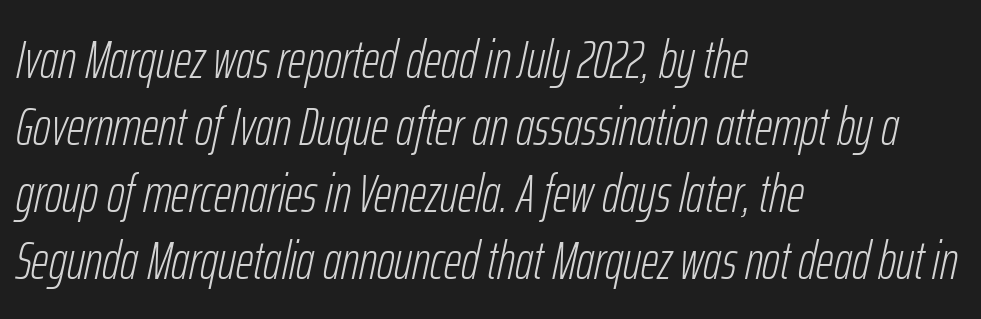
{"italic": "yes", "lean": "right", "slant_degrees": 12, "bold": "no", "weight": "light", "width": "condensed", "stroke_contrast": "low", "x_height": "medium", "monospaced": "no", "underline": "no", "align": "left", "line_spacing_ratio": 1.24, "letter_spacing": "normal", "letter_spacing_em": 0.0, "glyph_px": 54}
